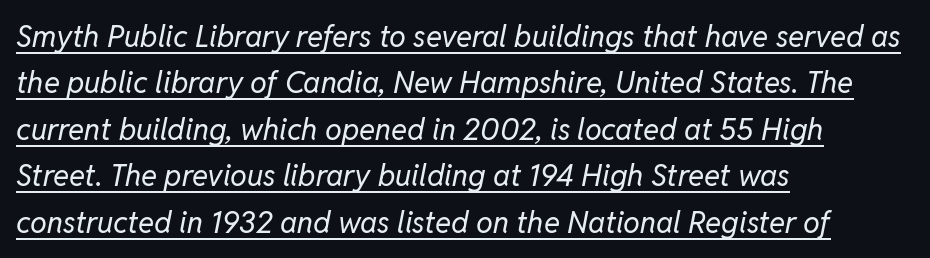
{"italic": "yes", "lean": "right", "slant_degrees": 11, "bold": "no", "weight": "regular", "width": "normal", "stroke_contrast": "low", "x_height": "medium", "monospaced": "no", "underline": "yes", "align": "left", "line_spacing": "normal", "line_spacing_ratio": 1.55, "letter_spacing": "normal", "letter_spacing_em": 0.0, "glyph_px": 30}
